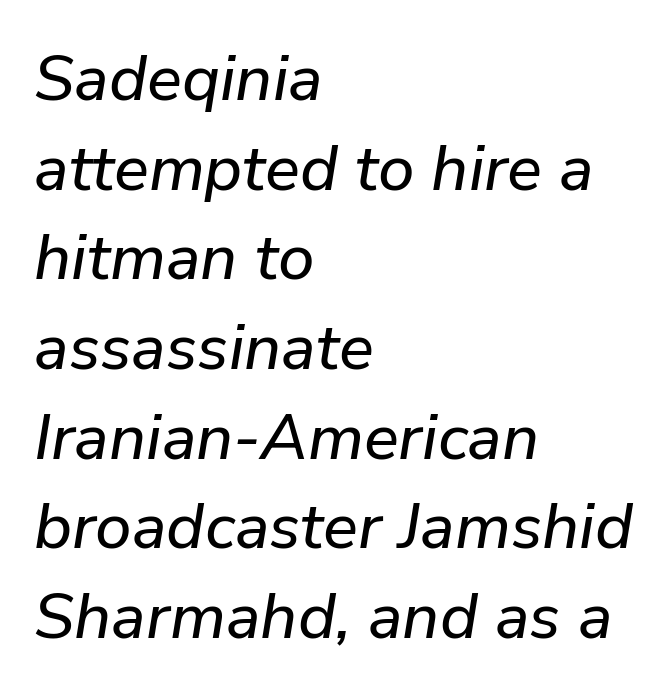
{"italic": "yes", "lean": "right", "slant_degrees": 9, "width": "normal", "stroke_contrast": "low", "x_height": "medium", "monospaced": "no", "underline": "no", "align": "left", "line_spacing": "normal", "line_spacing_ratio": 1.38, "letter_spacing": "normal", "letter_spacing_em": 0.0, "glyph_px": 65}
